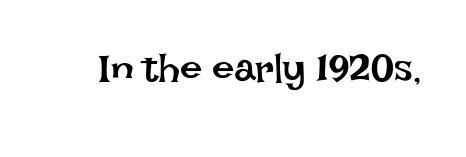
{"italic": "no", "bold": "no", "weight": "regular", "width": "normal", "stroke_contrast": "low", "x_height": "large", "monospaced": "no", "underline": "no", "letter_spacing": "normal", "letter_spacing_em": 0.0, "glyph_px": 40}
